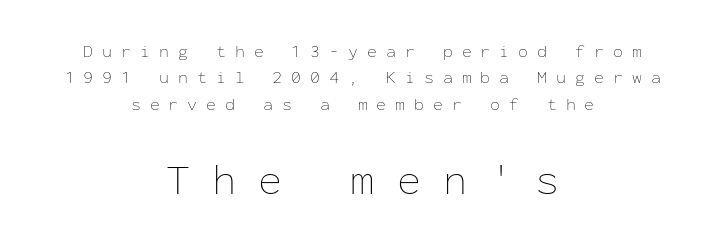
This block has exactly the height ordinary leading produces. The lettering stays uniformly vertical, giving the passage a roman look. Is this a fixed-width face? Yes — each glyph sits in an identical cell. In CSS terms this would be text-align: center. Loose tracking; the words dissolve into strings of separated letters. Unbolded letterforms with no extra heft.
